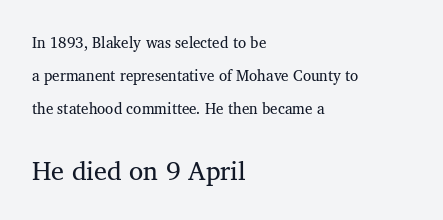
The emphasis by scale lands on block number two, below. The strokes are not fattened; the text isn't bold. Underline: absent. Standard letterfit; no display-style spreading of the glyphs. The passage is arranged the way most books set body copy — flush left.
